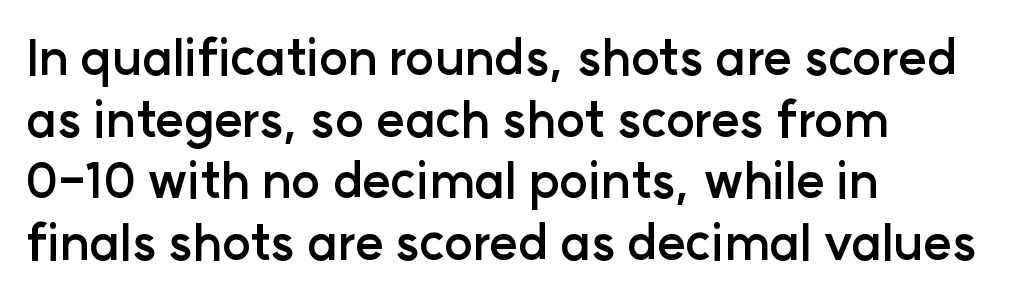
{"serif": "no", "italic": "no", "bold": "yes", "weight": "semibold", "width": "normal", "stroke_contrast": "low", "x_height": "medium", "monospaced": "no", "underline": "no", "align": "left", "line_spacing": "normal", "line_spacing_ratio": 1.26, "letter_spacing": "normal", "letter_spacing_em": 0.0, "glyph_px": 49}
